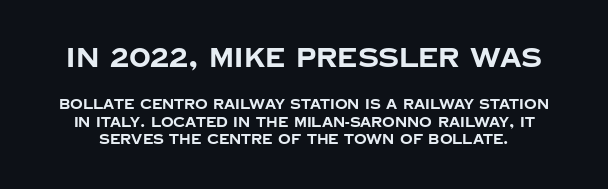
{"italic": "no", "bold": "yes", "underline": "no", "line_spacing": "normal", "line_spacing_ratio": 1.25, "letter_spacing": "normal", "letter_spacing_em": 0.0, "larger_block": "first", "size_ratio": 1.93, "glyph_px": 27}
